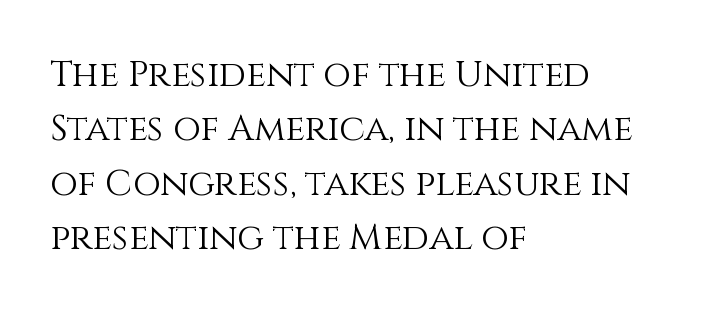
The image shows 36 px light type, upright; set left-aligned, normal line spacing (1.51x), normal letter spacing, not underlined; medium stroke contrast and a large x-height.
